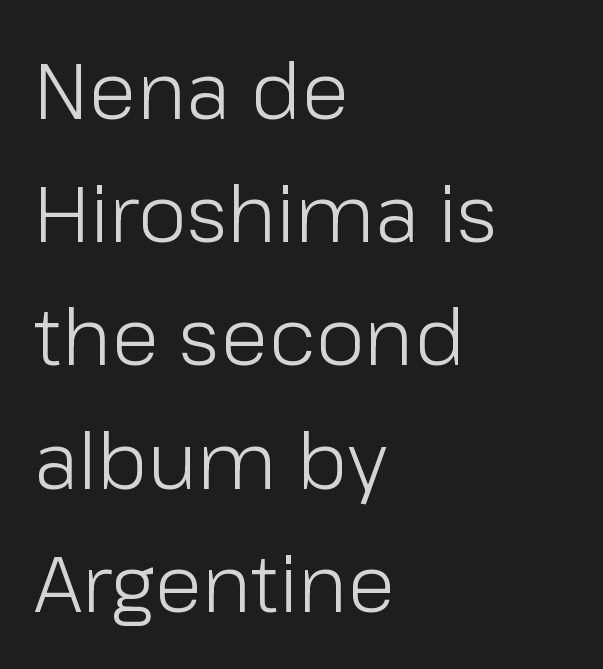
{"serif": "no", "italic": "no", "bold": "no", "weight": "light", "width": "normal", "stroke_contrast": "low", "x_height": "medium", "monospaced": "no", "underline": "no", "align": "left", "line_spacing": "normal", "line_spacing_ratio": 1.56, "letter_spacing": "normal", "letter_spacing_em": 0.0, "glyph_px": 79}
